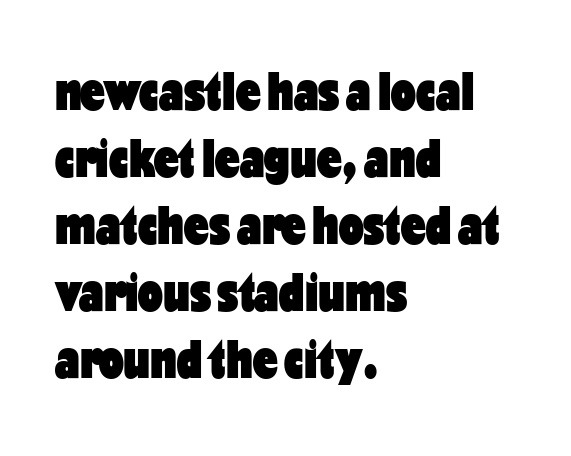
Q: Is the text bold? A: Yes.
Q: Is the text italic (slanted)? A: No, it is upright.
Q: Is the typeface a serif or a sans-serif typeface? A: Sans-serif.
Q: Is the text underlined? A: No.
Q: How is the paragraph aligned? A: Left-aligned.
Q: Is the spacing between letters normal or unusually wide? A: Normal.
Q: Width (condensed, normal, or wide)? A: Condensed.
Q: Stroke contrast? A: Low.
Q: x-height? A: Medium.
Q: Monospaced? A: No.
